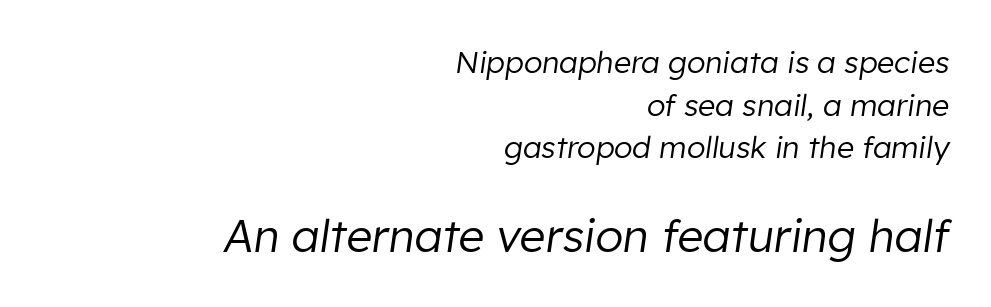
No extra tracking has been applied to these lines. The designer left line spacing at the default. The face used here appears at its bigger size in the lower chunk. The typesetting does not lean heavy: it is not bold.
